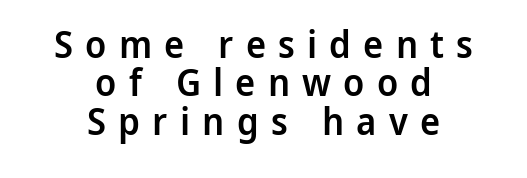
Q: Is the text bold? A: Semi-bold.
Q: Is the text italic (slanted)? A: No, it is upright.
Q: Is the typeface a serif or a sans-serif typeface? A: Sans-serif.
Q: Is the text underlined? A: No.
Q: How is the paragraph aligned? A: Centered.
Q: Is the spacing between letters normal or unusually wide? A: Unusually wide.
Q: Is the spacing between lines tight, normal or loose? A: Tight.
Q: Width (condensed, normal, or wide)? A: Normal.
Q: Stroke contrast? A: Low.
Q: x-height? A: Medium.
Q: Monospaced? A: No.
